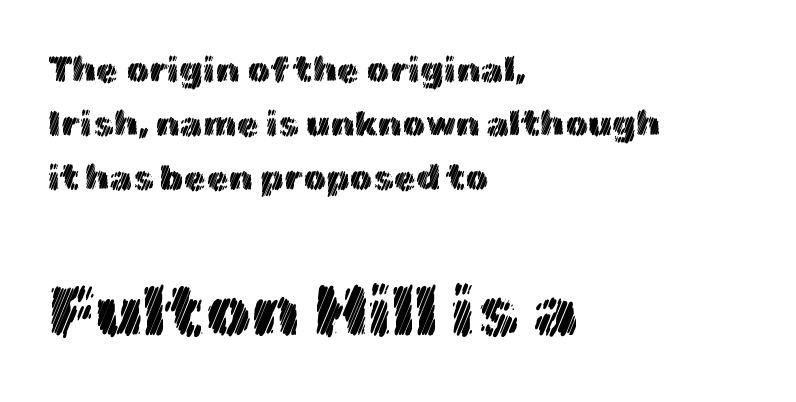
{"italic": "no", "width": "normal", "x_height": "medium", "monospaced": "no", "underline": "no", "align": "left", "line_spacing": "normal", "line_spacing_ratio": 1.5, "letter_spacing": "normal", "letter_spacing_em": 0.0, "larger_block": "second", "size_ratio": 2.0, "glyph_px": 72}
